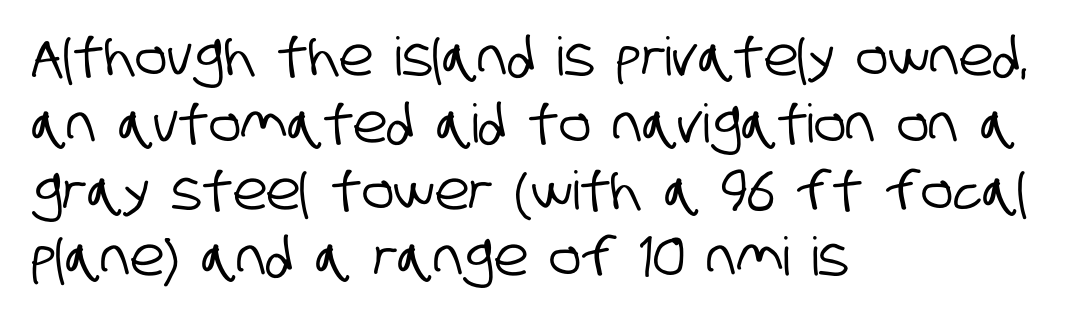
The image shows 53 px condensed sans-serif type; set left-aligned, normal line spacing (1.26x), normal letter spacing, not underlined; low stroke contrast and a large x-height.
